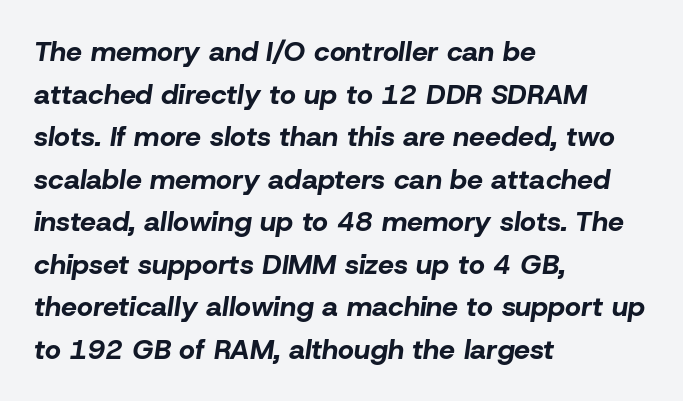
The image shows 28 px bold type, italic (leaning right); set left-aligned, normal line spacing (1.52x), normal letter spacing, not underlined; low stroke contrast and a medium x-height.
